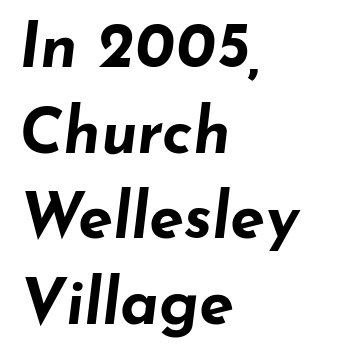
The passage shown has conventional tracking throughout. One glance says typical: line gaps are just what's usual. The passage shown is typed in a proportional face where columns would drift. Letters rest on an invisible, unmarked baseline.
